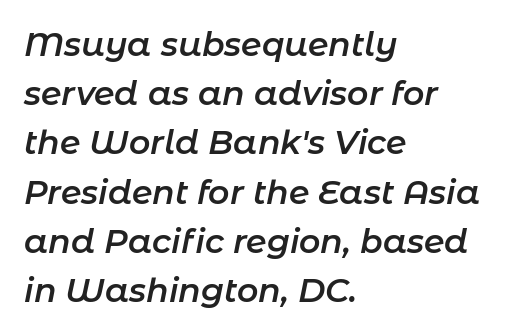
{"italic": "yes", "lean": "right", "slant_degrees": 11, "bold": "semi", "weight": "semibold", "width": "normal", "stroke_contrast": "low", "x_height": "medium", "monospaced": "no", "underline": "no", "align": "left", "line_spacing": "normal", "line_spacing_ratio": 1.49, "letter_spacing": "normal", "letter_spacing_em": 0.0, "glyph_px": 33}
